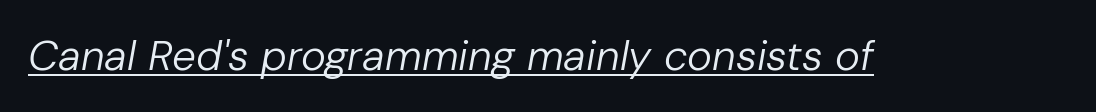
The image shows 42 px regular-weight type, italic (leaning right); set normal letter spacing, underlined; low stroke contrast and a medium x-height.
